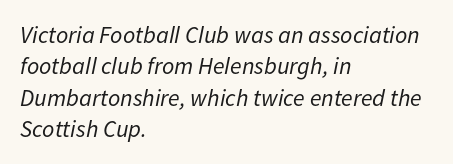
{"italic": "yes", "lean": "right", "slant_degrees": 11, "bold": "no", "underline": "no", "align": "left", "line_spacing": "normal", "line_spacing_ratio": 1.31, "letter_spacing": "normal", "letter_spacing_em": 0.0, "glyph_px": 24}
